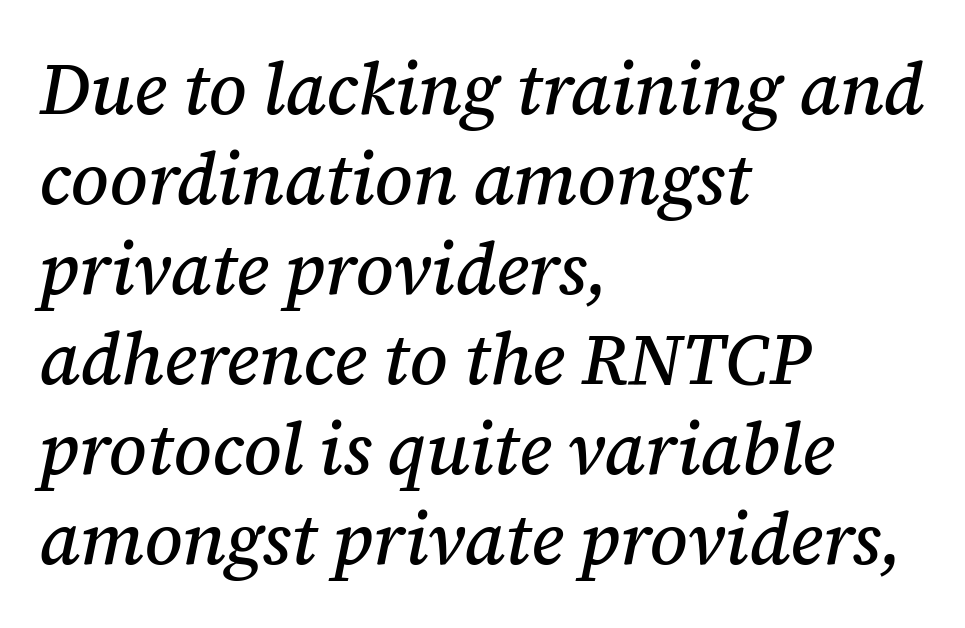
Q: Is the text italic (slanted)? A: Yes, it leans right by about 12 degrees.
Q: Is the typeface a serif or a sans-serif typeface? A: Serif.
Q: Is the text underlined? A: No.
Q: How is the paragraph aligned? A: Left-aligned.
Q: Is the spacing between letters normal or unusually wide? A: Normal.
Q: Is the spacing between lines tight, normal or loose? A: Normal.
Q: Width (condensed, normal, or wide)? A: Normal.
Q: Stroke contrast? A: Medium.
Q: x-height? A: Medium.
Q: Monospaced? A: No.
